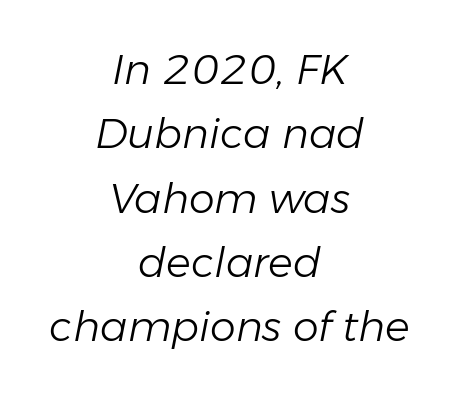
Q: Is the text bold? A: No.
Q: Is the text italic (slanted)? A: Yes, it leans right by about 11 degrees.
Q: Is the text underlined? A: No.
Q: How is the paragraph aligned? A: Centered.
Q: Is the spacing between letters normal or unusually wide? A: Normal.
Q: Is the spacing between lines tight, normal or loose? A: Normal.
Q: Width (condensed, normal, or wide)? A: Normal.
Q: Stroke contrast? A: Low.
Q: x-height? A: Medium.
Q: Monospaced? A: No.
